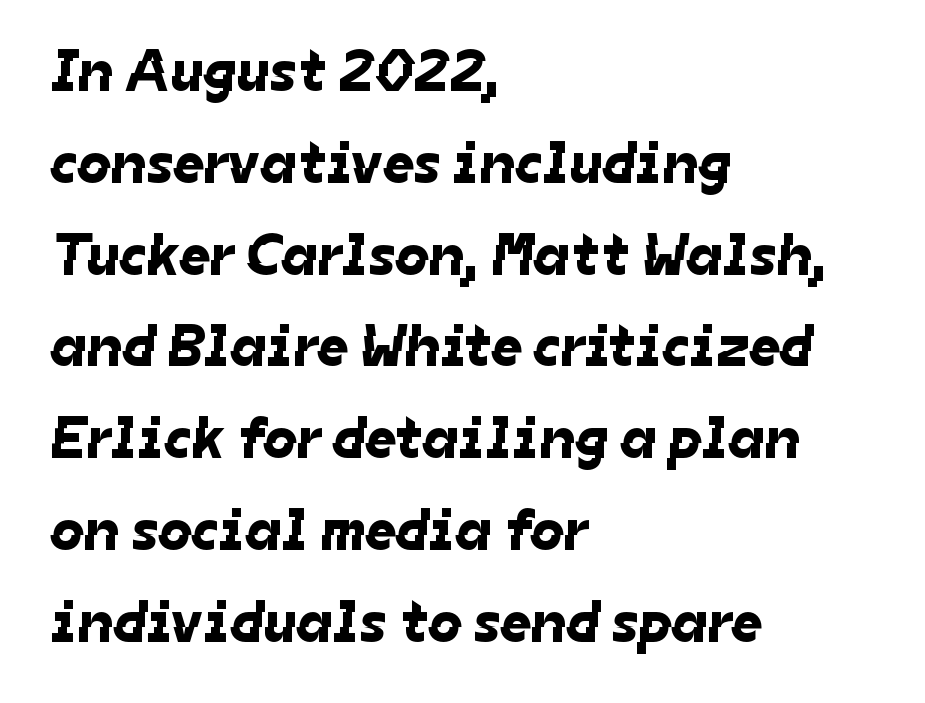
Q: Is the typeface a serif or a sans-serif typeface? A: Sans-serif.
Q: Is the text underlined? A: No.
Q: How is the paragraph aligned? A: Left-aligned.
Q: Is the spacing between letters normal or unusually wide? A: Normal.
Q: Is the spacing between lines tight, normal or loose? A: Normal.
Q: Width (condensed, normal, or wide)? A: Normal.
Q: Stroke contrast? A: Low.
Q: x-height? A: Medium.
Q: Monospaced? A: No.
